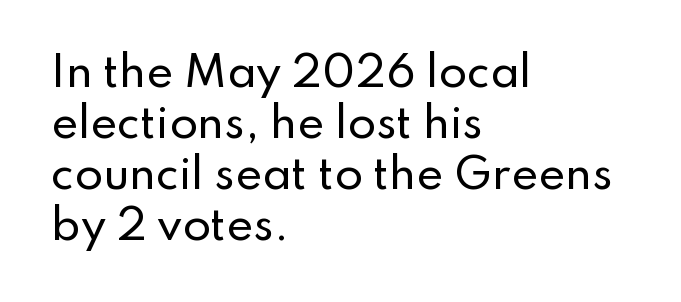
The type sits square on the baseline with zero lean. Nobody touched the tracking dial on this one. Varying glyph widths throughout — classic text-font behaviour. This is sans-serif lettering, the kind often seen on screens and signage. This rendering features lettering with no underline.
